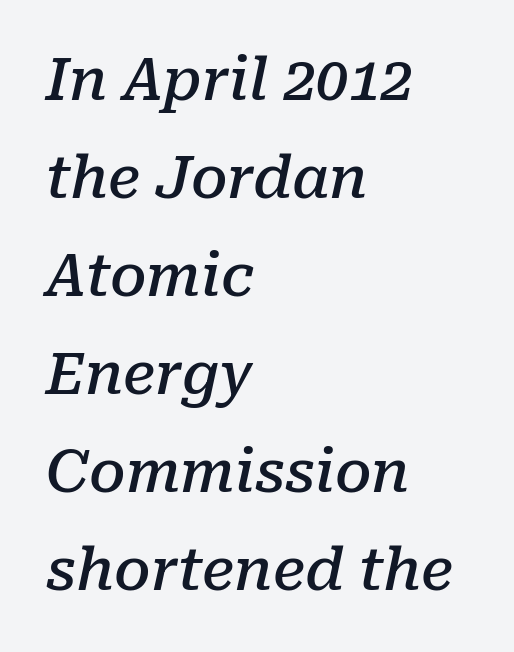
{"serif": "yes", "italic": "yes", "lean": "right", "slant_degrees": 10, "bold": "semi", "weight": "semibold", "width": "normal", "stroke_contrast": "low", "x_height": "medium", "monospaced": "no", "underline": "no", "align": "left", "line_spacing": "normal", "line_spacing_ratio": 1.69, "letter_spacing": "normal", "letter_spacing_em": 0.0, "glyph_px": 58}
